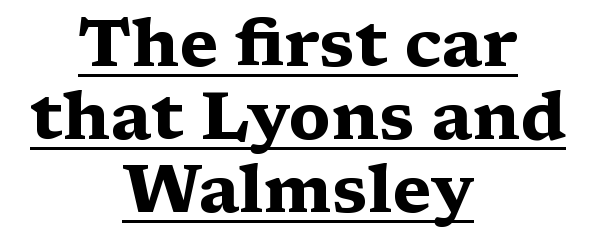
The image shows 67 px heavy, wide serif type, upright; set centered, tight line spacing (1.09x), normal letter spacing, underlined; medium stroke contrast and a medium x-height.
